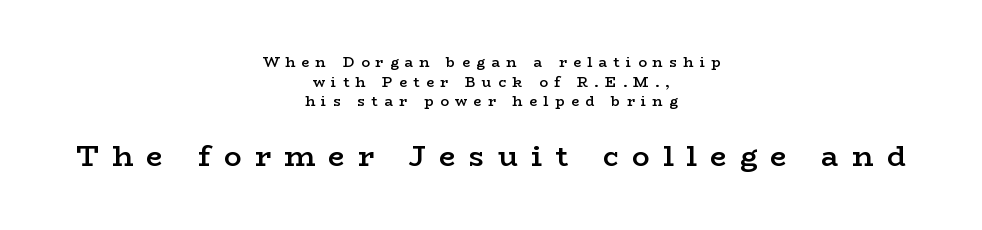
The image shows 29 px semibold, wide serif type, upright; set centered, normal line spacing (1.4x), unusually wide letter spacing (+0.46 em), not underlined; the second (bottom) block is 2.07x larger; low stroke contrast and a medium x-height.
